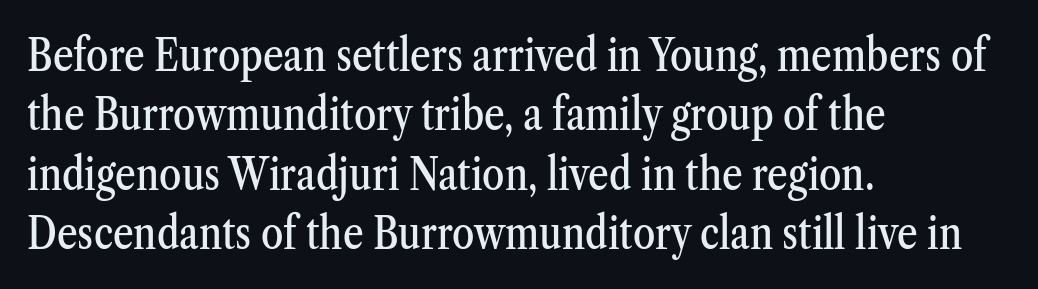
The image shows 45 px condensed serif type, upright; set left-aligned, normal line spacing (1.32x), normal letter spacing, not underlined; medium stroke contrast and a medium x-height.
